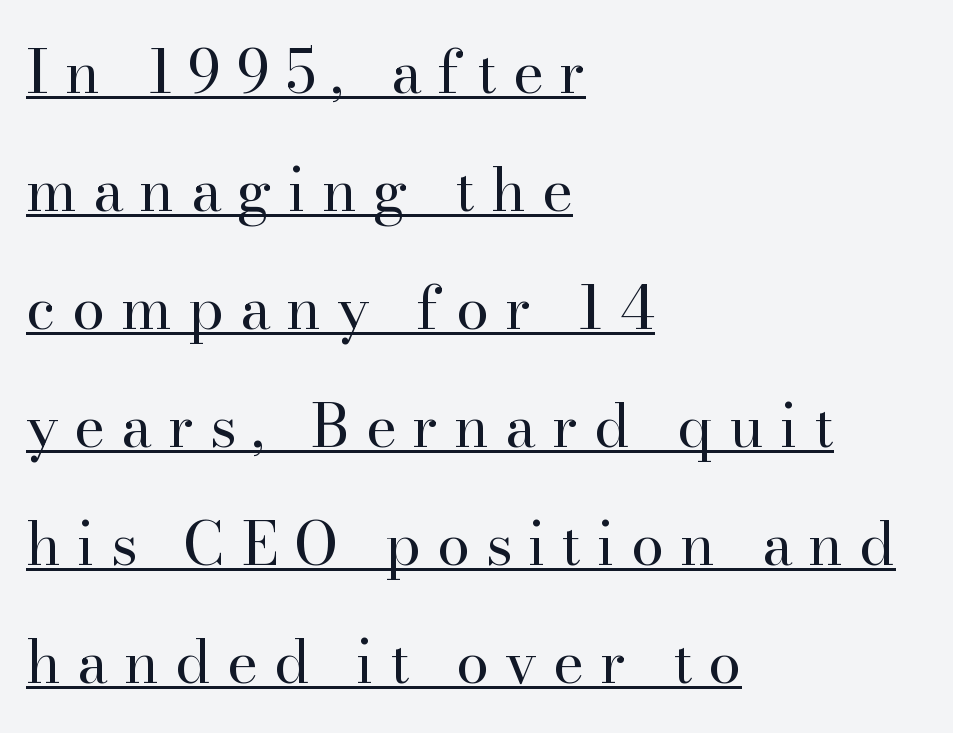
{"serif": "yes", "italic": "no", "bold": "no", "weight": "regular", "width": "normal", "stroke_contrast": "high", "x_height": "small", "monospaced": "no", "underline": "yes", "align": "left", "line_spacing": "loose", "line_spacing_ratio": 2.0, "letter_spacing": "wide", "letter_spacing_em": 0.27, "glyph_px": 59}
